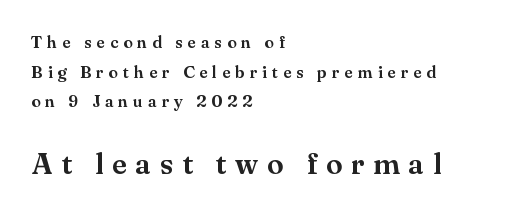
{"serif": "yes", "italic": "no", "width": "normal", "stroke_contrast": "medium", "x_height": "small", "monospaced": "no", "underline": "no", "align": "left", "line_spacing_ratio": 1.74, "letter_spacing": "wide", "letter_spacing_em": 0.29, "larger_block": "second", "size_ratio": 1.76, "glyph_px": 30}
